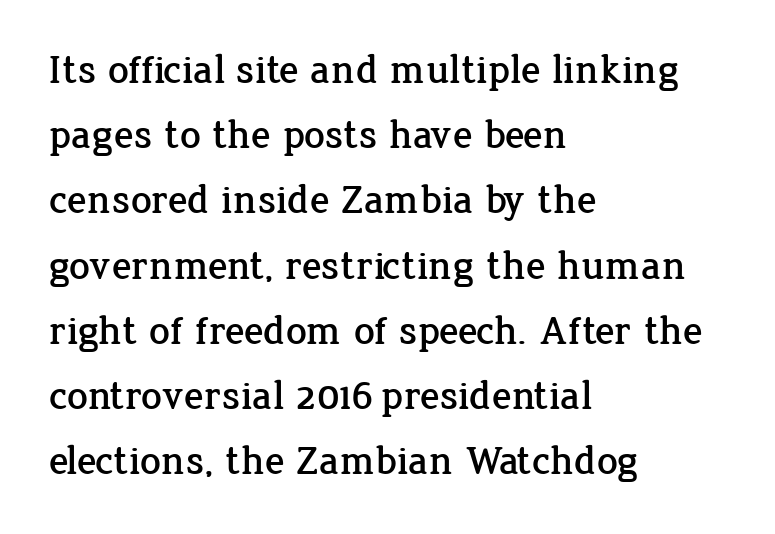
{"serif": "yes", "italic": "no", "width": "normal", "stroke_contrast": "low", "x_height": "medium", "monospaced": "no", "underline": "no", "align": "left", "line_spacing": "normal", "line_spacing_ratio": 1.59, "letter_spacing": "normal", "letter_spacing_em": 0.0, "glyph_px": 41}
